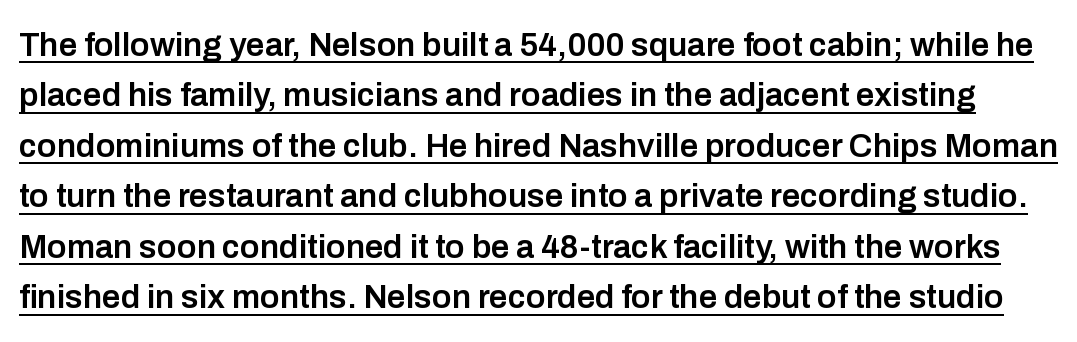
Compared with typical body copy, the letter spacing here is the same. Rows of type keep a routine distance in the vertical direction. The letters advance in unequal steps, a hallmark of proportional type. The rendering shows plain stroke endings on the letterforms — a sans-serif design.
